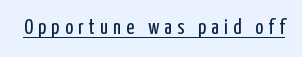
The image shows 21 px text type, upright; set unusually wide letter spacing (+0.25 em), underlined.
